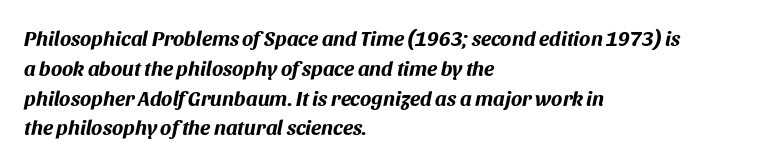
Designer's note — italics engaged. The text block is weighted toward the left margin, trailing off unevenly rightward. The sample has been set heavy, in full bold. Words appear dense and cohesive because spacing is normal. Rows of type keep a routine distance in the vertical direction.
